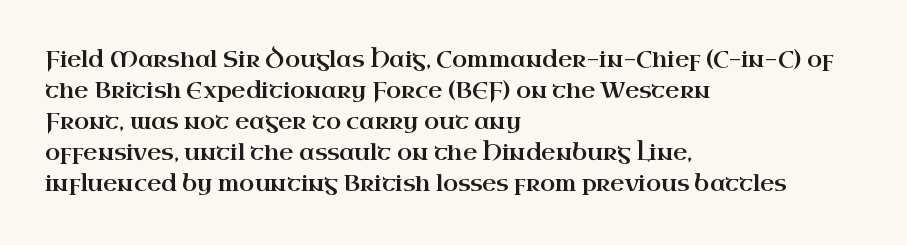
The image shows 22 px text type, upright; set left-aligned, normal line spacing (1.41x), normal letter spacing, not underlined.
